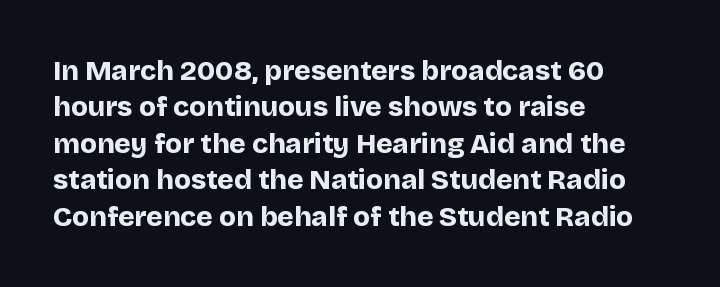
The image shows 28 px bold sans-serif type, upright; set left-aligned, normal line spacing (1.3x), normal letter spacing, not underlined; low stroke contrast and a large x-height.
